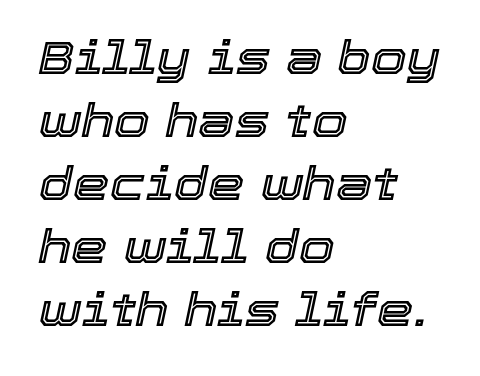
The zone under the glyphs is completely vacant. Caption: standard tracking, unaltered. Each letter keeps its own natural width here, so spacing adapts to shape. Looking at the ascenders, they clearly lean.
